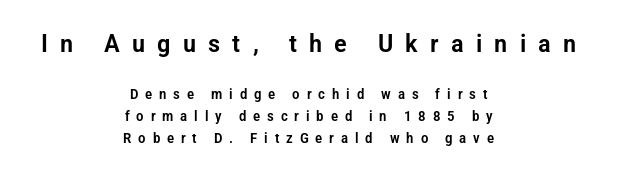
{"italic": "no", "underline": "no", "align": "center", "line_spacing": "normal", "line_spacing_ratio": 1.54, "letter_spacing": "wide", "letter_spacing_em": 0.49, "larger_block": "first", "size_ratio": 1.79, "glyph_px": 25}
